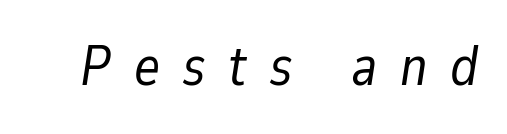
There is plenty of visible air inserted between adjacent glyphs. The gap between lines stays unmarked. Slanted lettering throughout. Character widths vary here, with narrow letters taking less room than wide ones. Nothing heavy about these letters — not bold at all.
